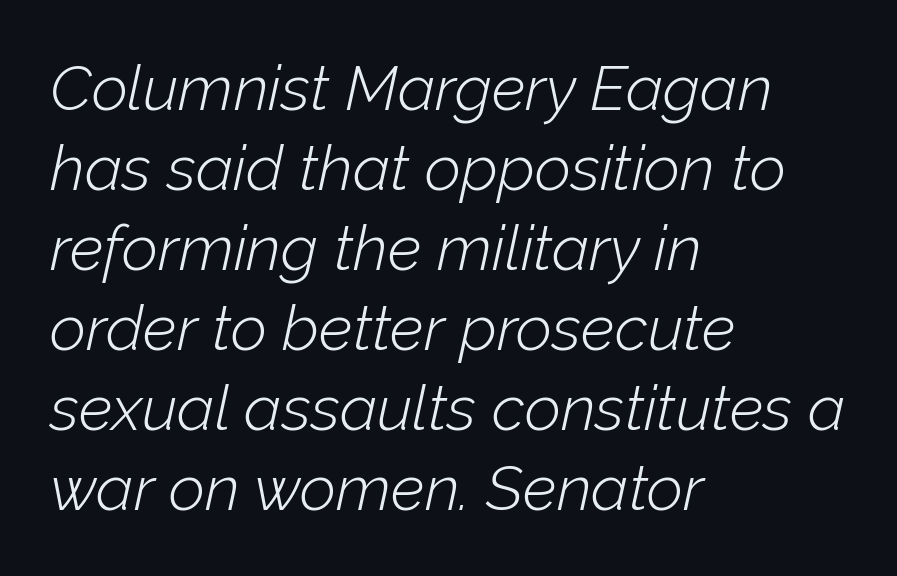
The image shows 63 px light type, italic (leaning right); set left-aligned, normal line spacing (1.27x), normal letter spacing, not underlined; low stroke contrast and a medium x-height.
